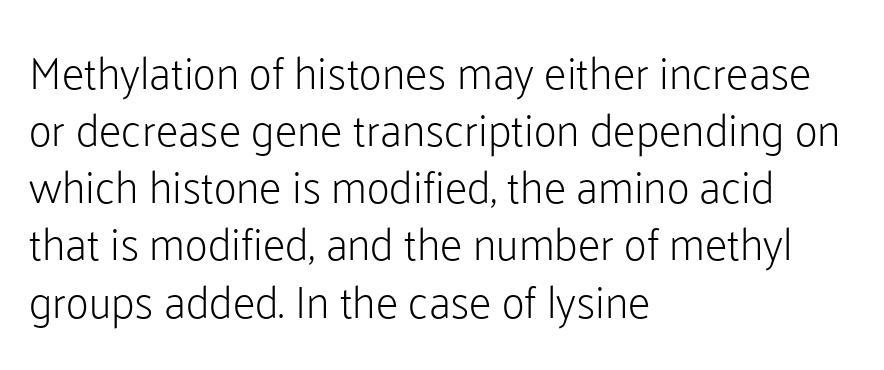
The image shows 45 px light sans-serif type, upright; set left-aligned, normal line spacing (1.27x), normal letter spacing, not underlined; low stroke contrast and a medium x-height.
